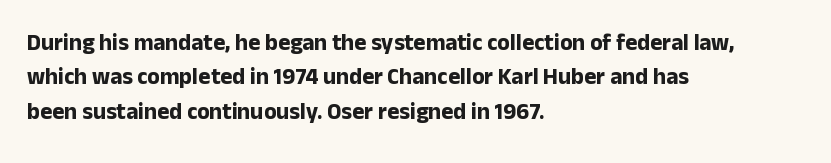
The image shows 23 px bold type, upright; set left-aligned, normal line spacing (1.49x), normal letter spacing, not underlined.
